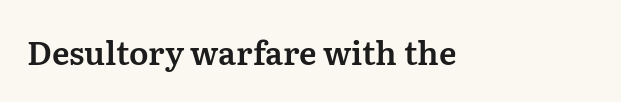
{"serif": "yes", "italic": "no", "width": "normal", "stroke_contrast": "medium", "x_height": "medium", "monospaced": "no", "underline": "no", "letter_spacing": "normal", "letter_spacing_em": 0.0, "glyph_px": 32}
